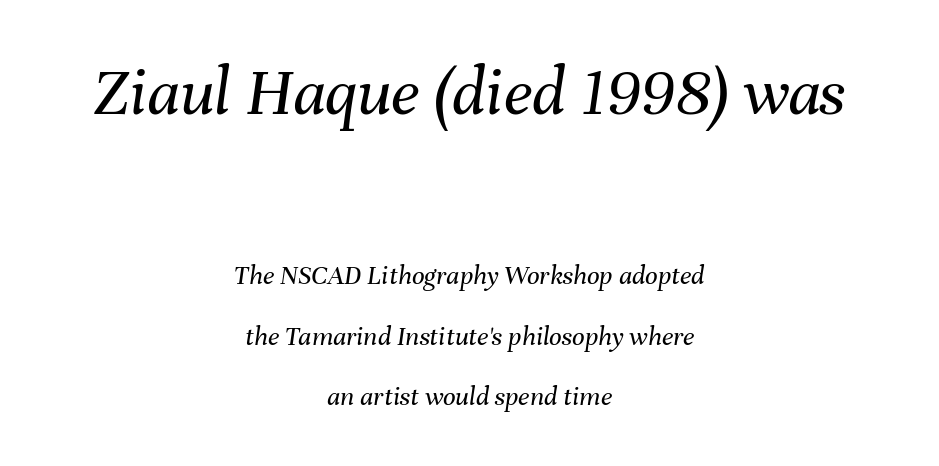
Q: Is the text bold? A: No.
Q: Is the text italic (slanted)? A: Yes, it leans right by about 8 degrees.
Q: Is the text underlined? A: No.
Q: How is the paragraph aligned? A: Centered.
Q: Is the spacing between letters normal or unusually wide? A: Normal.
Q: Is the spacing between lines tight, normal or loose? A: Loose.
Q: Which block of text is set in a larger size, the first (top) or the second (bottom)? A: The first (top) one.
Q: Width (condensed, normal, or wide)? A: Normal.
Q: Stroke contrast? A: Medium.
Q: x-height? A: Medium.
Q: Monospaced? A: No.
